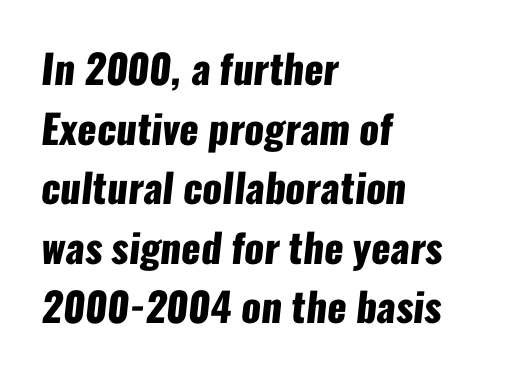
Descender tails drop into unmarked territory. Weight: bold. Check where the strokes stop: nothing finishes them off — pure sans. The letters sit at their default tracking, neither squeezed nor spread.
